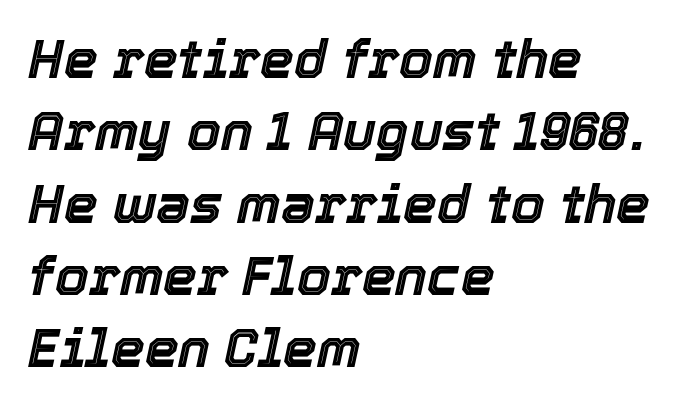
The image shows 54 px text type, italic (leaning right); set left-aligned, normal line spacing (1.34x), normal letter spacing, not underlined; a medium x-height.
